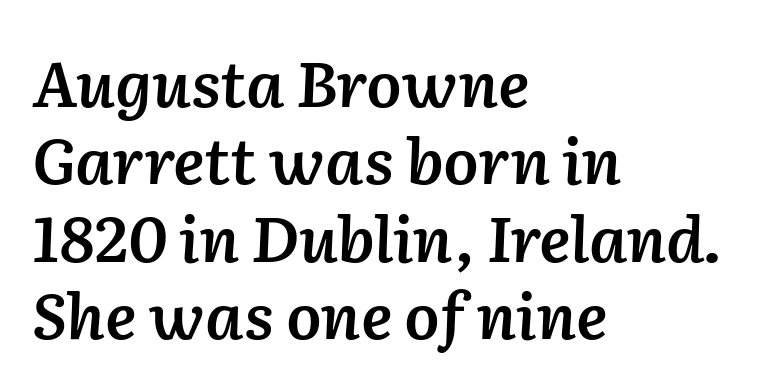
{"italic": "yes", "lean": "right", "slant_degrees": 2, "bold": "semi", "weight": "semibold", "width": "normal", "stroke_contrast": "low", "x_height": "medium", "monospaced": "no", "underline": "no", "align": "left", "line_spacing_ratio": 1.23, "letter_spacing": "normal", "letter_spacing_em": 0.0, "glyph_px": 63}
